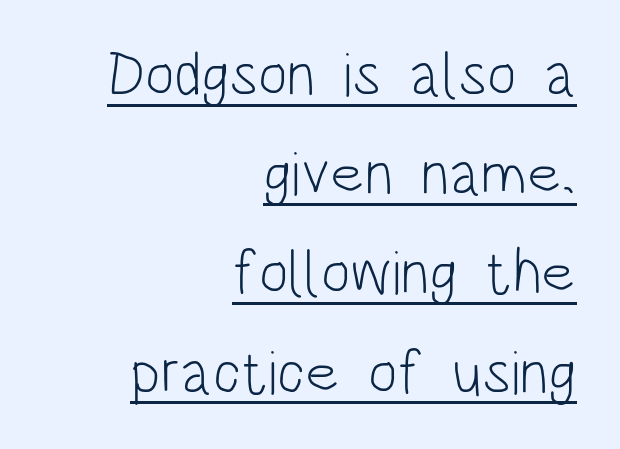
{"serif": "no", "italic": "no", "bold": "no", "weight": "light", "width": "condensed", "stroke_contrast": "low", "x_height": "large", "monospaced": "no", "underline": "yes", "align": "right", "line_spacing": "normal", "line_spacing_ratio": 1.6, "letter_spacing": "normal", "letter_spacing_em": 0.0, "glyph_px": 62}
